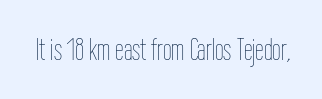
The image shows 31 px thin, condensed type, upright; set normal letter spacing, not underlined; low stroke contrast and a medium x-height.
